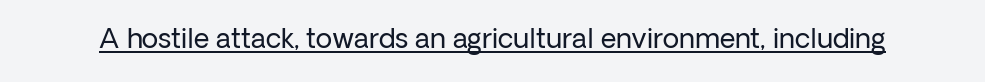
Q: Is the text bold? A: No.
Q: Is the text italic (slanted)? A: No, it is upright.
Q: Is the text underlined? A: Yes.
Q: Is the spacing between letters normal or unusually wide? A: Normal.
